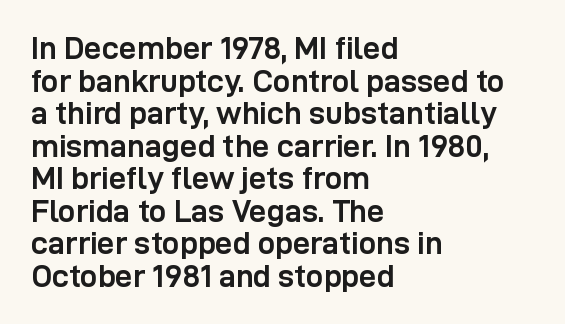
I'd describe the lettering as bold — thick and assertive. The passage shown has conventional tracking throughout. The passage shown is typed in a proportional face where columns would drift. The gap between lines stays unmarked.
